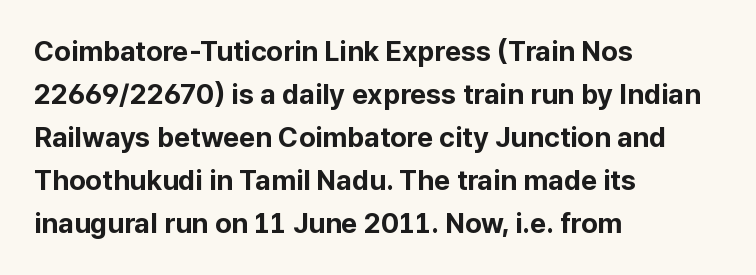
Each new line begins a customary step beneath the previous one. The rendering uses natural spacing where letterforms have individual widths. The axis of the letterforms is exactly vertical. The letters are bold, with thick, heavy strokes.
